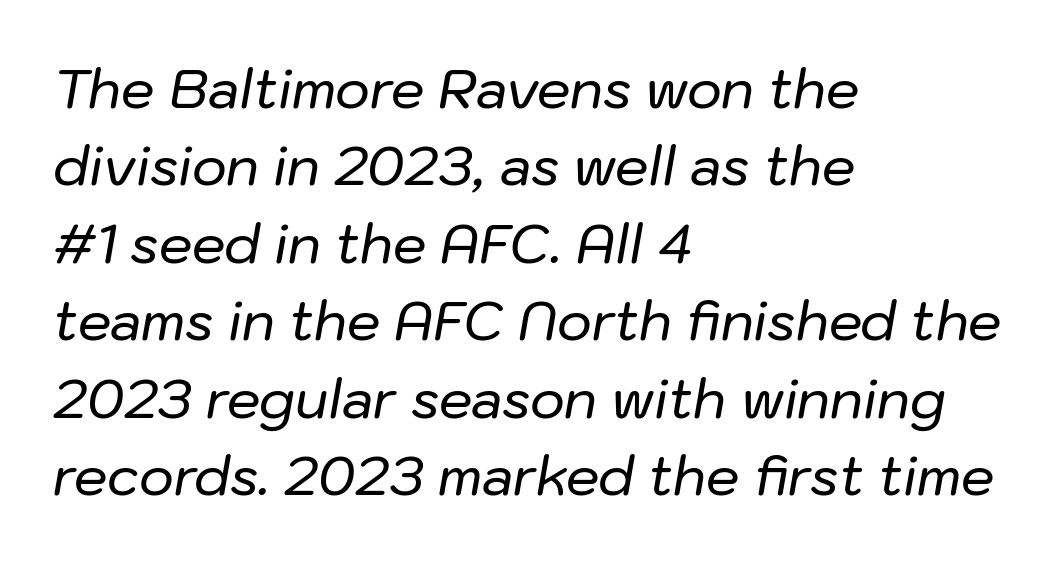
The image shows 53 px text type, italic (leaning right); set left-aligned, normal line spacing (1.46x), normal letter spacing, not underlined; low stroke contrast and a medium x-height.
